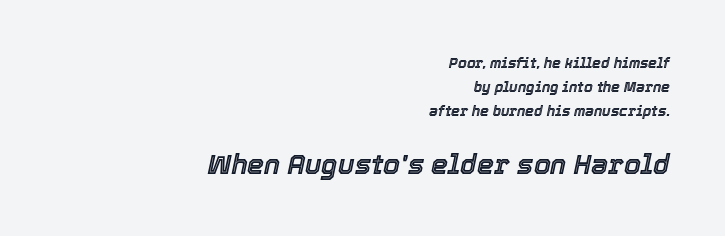
Q: Is the text italic (slanted)? A: Yes, it leans right by about 12 degrees.
Q: Is the text underlined? A: No.
Q: How is the paragraph aligned? A: Right-aligned.
Q: Is the spacing between letters normal or unusually wide? A: Normal.
Q: Which block of text is set in a larger size, the first (top) or the second (bottom)? A: The second (bottom) one.
